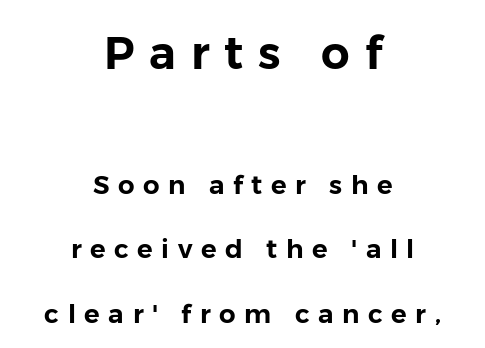
{"serif": "no", "italic": "no", "width": "normal", "stroke_contrast": "low", "x_height": "medium", "monospaced": "no", "underline": "no", "align": "center", "line_spacing": "loose", "line_spacing_ratio": 2.47, "letter_spacing": "wide", "letter_spacing_em": 0.33, "larger_block": "first", "size_ratio": 1.73, "glyph_px": 45}
